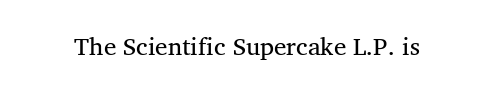
The image shows 25 px text type; set normal letter spacing, not underlined.
